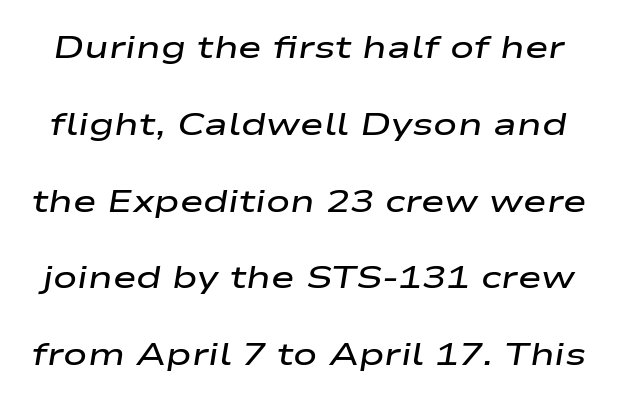
{"italic": "yes", "lean": "right", "slant_degrees": 9, "bold": "semi", "weight": "semibold", "width": "wide", "stroke_contrast": "low", "x_height": "medium", "monospaced": "no", "underline": "no", "line_spacing": "loose", "line_spacing_ratio": 2.4, "letter_spacing": "normal", "letter_spacing_em": 0.0, "glyph_px": 32}
